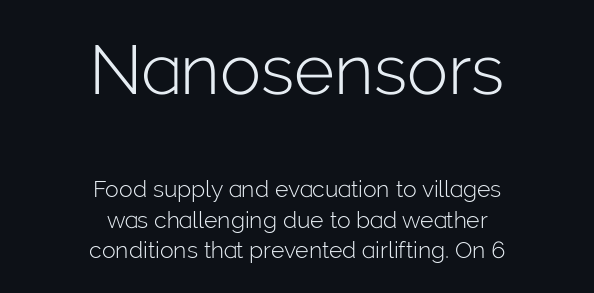
The image shows 69 px light sans-serif type, upright; set centered, normal line spacing (1.32x), normal letter spacing, not underlined; the first (top) block is 3.0x larger; low stroke contrast and a medium x-height.
